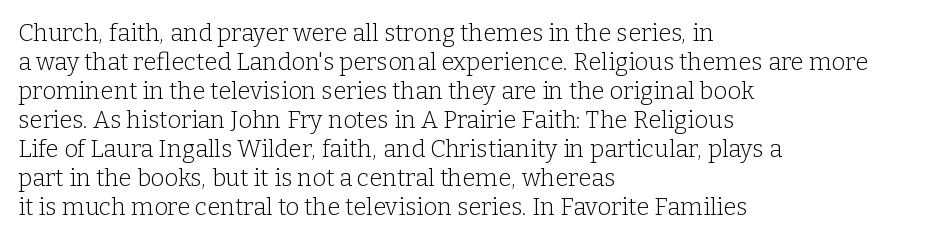
{"italic": "no", "bold": "no", "underline": "no", "align": "left", "line_spacing_ratio": 1.21, "letter_spacing": "normal", "letter_spacing_em": 0.0, "glyph_px": 24}
